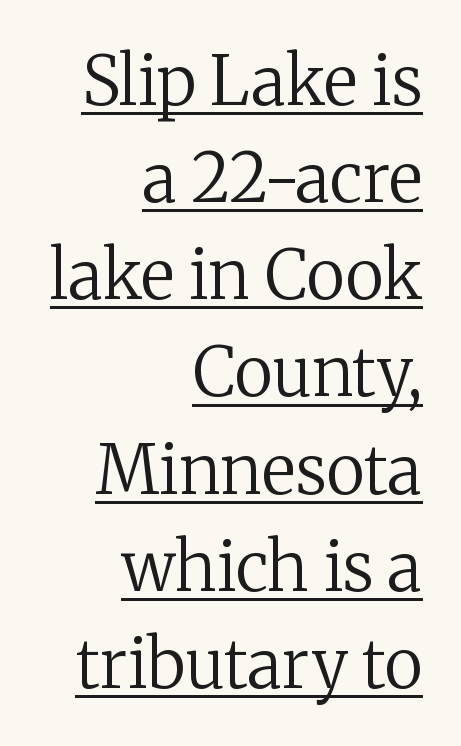
{"serif": "yes", "italic": "no", "bold": "no", "weight": "regular", "width": "normal", "stroke_contrast": "medium", "x_height": "medium", "monospaced": "no", "underline": "yes", "align": "right", "line_spacing": "normal", "line_spacing_ratio": 1.45, "letter_spacing": "normal", "letter_spacing_em": 0.0, "glyph_px": 67}
